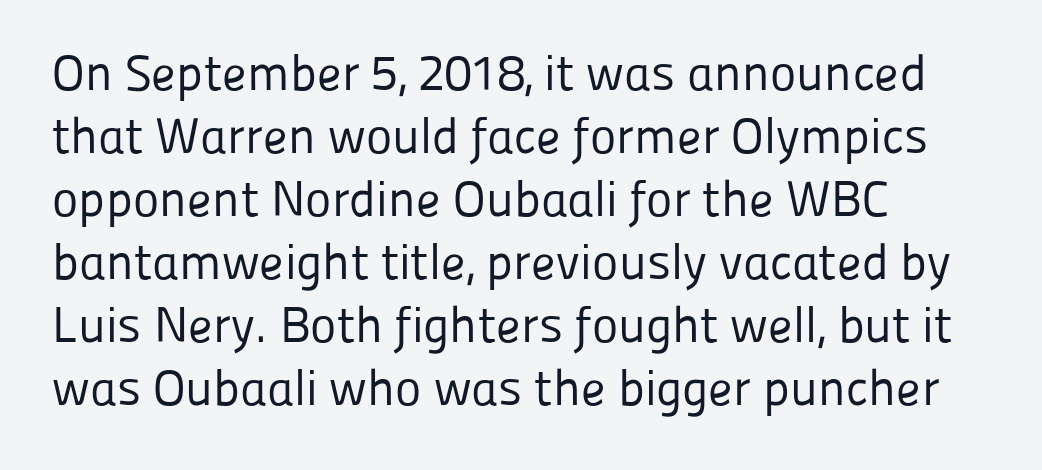
Summary of weight: not heavy and not bold. The letters carry no serifs — their stems end cleanly without finishing strokes. The rendering uses a moderate line-height, typical for paragraphs. Reading down the block, your eye returns to a fixed left position each line. The zone under the glyphs is completely vacant.
